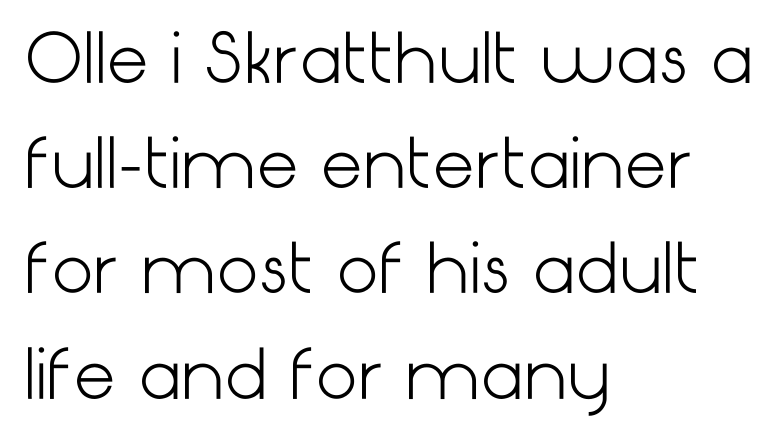
Q: Is the text bold? A: No.
Q: Is the text italic (slanted)? A: No, it is upright.
Q: Is the typeface a serif or a sans-serif typeface? A: Sans-serif.
Q: Is the text underlined? A: No.
Q: How is the paragraph aligned? A: Left-aligned.
Q: Is the spacing between letters normal or unusually wide? A: Normal.
Q: Is the spacing between lines tight, normal or loose? A: Normal.
Q: Width (condensed, normal, or wide)? A: Normal.
Q: Stroke contrast? A: Low.
Q: x-height? A: Medium.
